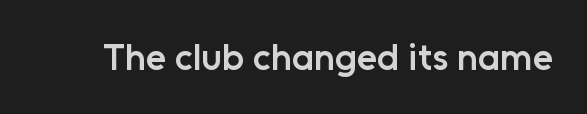
The image shows 37 px semibold sans-serif type, upright; set normal letter spacing, not underlined; low stroke contrast and a medium x-height.
